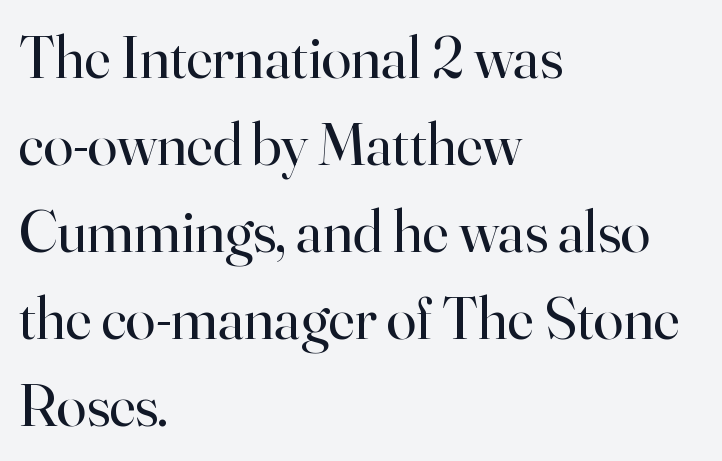
{"serif": "yes", "italic": "no", "bold": "no", "weight": "regular", "width": "normal", "stroke_contrast": "high", "x_height": "small", "monospaced": "no", "underline": "no", "align": "left", "line_spacing": "normal", "line_spacing_ratio": 1.45, "letter_spacing": "normal", "letter_spacing_em": 0.0, "glyph_px": 60}
